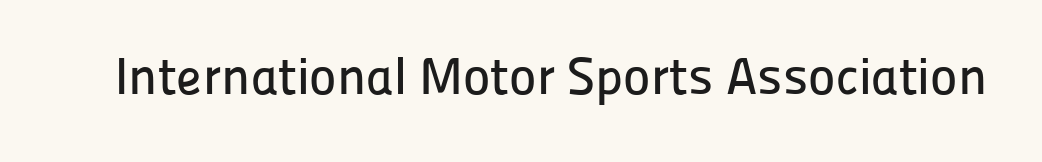
{"serif": "no", "italic": "no", "width": "normal", "stroke_contrast": "low", "x_height": "medium", "monospaced": "no", "underline": "no", "letter_spacing": "normal", "letter_spacing_em": 0.0, "glyph_px": 52}
